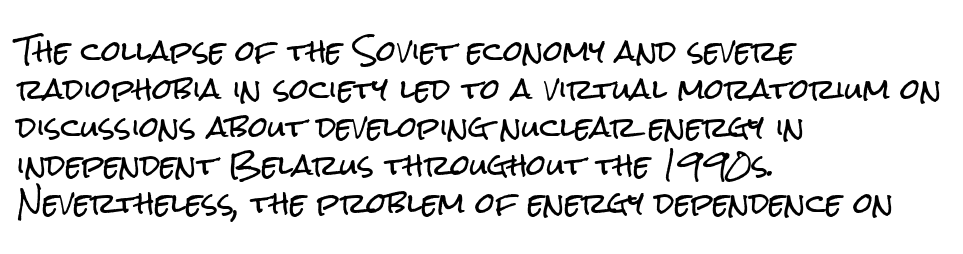
{"serif": "no", "italic": "no", "width": "condensed", "stroke_contrast": "low", "x_height": "medium", "monospaced": "no", "underline": "no", "align": "left", "line_spacing": "normal", "line_spacing_ratio": 1.36, "letter_spacing": "normal", "letter_spacing_em": 0.0, "glyph_px": 28}
